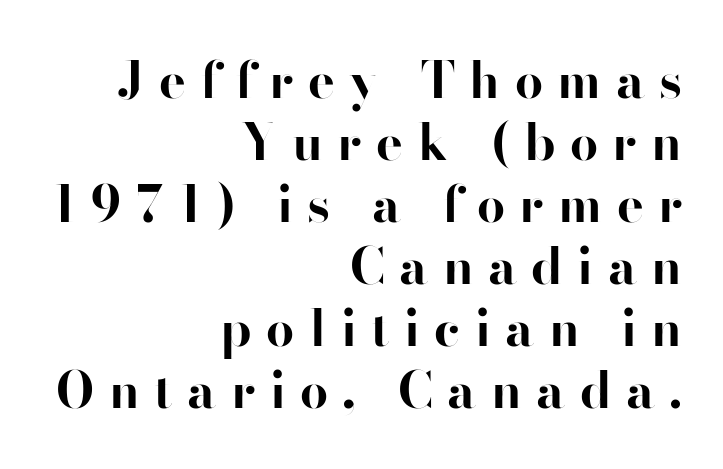
Q: Is the text bold? A: Yes.
Q: Is the text italic (slanted)? A: No, it is upright.
Q: Is the typeface a serif or a sans-serif typeface? A: Sans-serif.
Q: Is the text underlined? A: No.
Q: How is the paragraph aligned? A: Right-aligned.
Q: Is the spacing between letters normal or unusually wide? A: Unusually wide.
Q: Width (condensed, normal, or wide)? A: Normal.
Q: Stroke contrast? A: High.
Q: x-height? A: Small.
Q: Monospaced? A: No.
